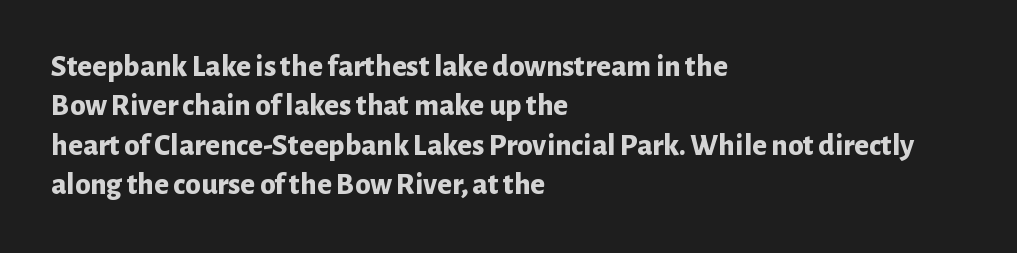
The image shows 31 px bold sans-serif type, upright; set left-aligned, normal line spacing (1.27x), normal letter spacing, not underlined; low stroke contrast and a medium x-height.
